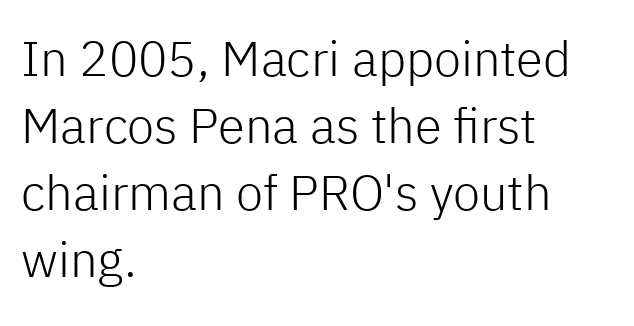
Q: Is the text bold? A: No.
Q: Is the text italic (slanted)? A: No, it is upright.
Q: Is the typeface a serif or a sans-serif typeface? A: Sans-serif.
Q: Is the text underlined? A: No.
Q: How is the paragraph aligned? A: Left-aligned.
Q: Is the spacing between letters normal or unusually wide? A: Normal.
Q: Is the spacing between lines tight, normal or loose? A: Normal.
Q: Width (condensed, normal, or wide)? A: Normal.
Q: Stroke contrast? A: Low.
Q: x-height? A: Medium.
Q: Monospaced? A: No.
